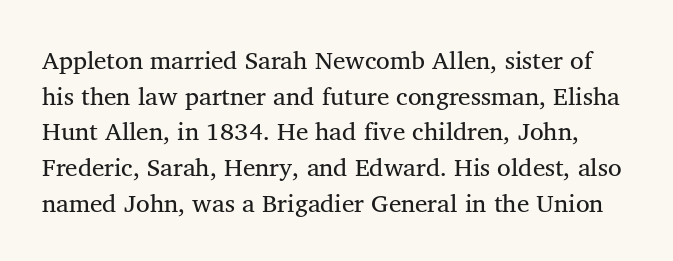
Q: Is the text bold? A: No.
Q: Is the text italic (slanted)? A: No, it is upright.
Q: Is the text underlined? A: No.
Q: Is the spacing between letters normal or unusually wide? A: Normal.
Q: Is the spacing between lines tight, normal or loose? A: Normal.
